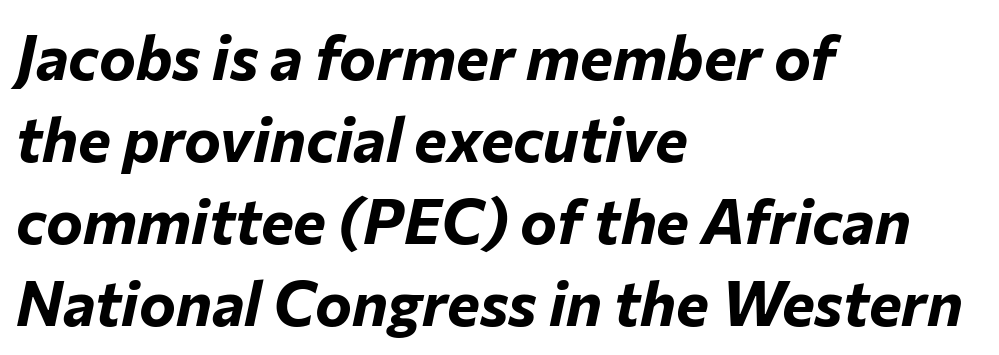
Q: Is the text bold? A: Yes.
Q: Is the text italic (slanted)? A: Yes, it leans right by about 12 degrees.
Q: Is the text underlined? A: No.
Q: How is the paragraph aligned? A: Left-aligned.
Q: Is the spacing between letters normal or unusually wide? A: Normal.
Q: Is the spacing between lines tight, normal or loose? A: Normal.
Q: Width (condensed, normal, or wide)? A: Normal.
Q: Stroke contrast? A: Low.
Q: x-height? A: Medium.
Q: Monospaced? A: No.
